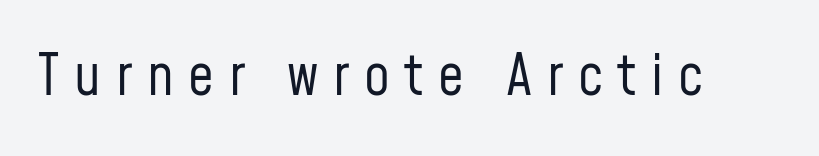
{"serif": "no", "italic": "no", "bold": "no", "weight": "regular", "width": "condensed", "stroke_contrast": "low", "x_height": "medium", "monospaced": "no", "underline": "no", "letter_spacing": "wide", "letter_spacing_em": 0.26, "glyph_px": 57}
